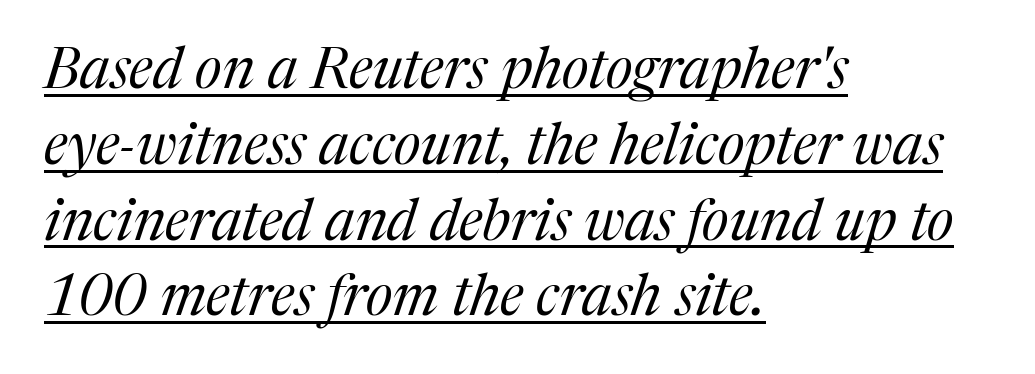
Q: Is the text bold? A: No.
Q: Is the text italic (slanted)? A: Yes, it leans right by about 17 degrees.
Q: Is the typeface a serif or a sans-serif typeface? A: Serif.
Q: Is the text underlined? A: Yes.
Q: How is the paragraph aligned? A: Left-aligned.
Q: Is the spacing between letters normal or unusually wide? A: Normal.
Q: Is the spacing between lines tight, normal or loose? A: Normal.
Q: Width (condensed, normal, or wide)? A: Normal.
Q: Stroke contrast? A: Medium.
Q: x-height? A: Medium.
Q: Monospaced? A: No.
